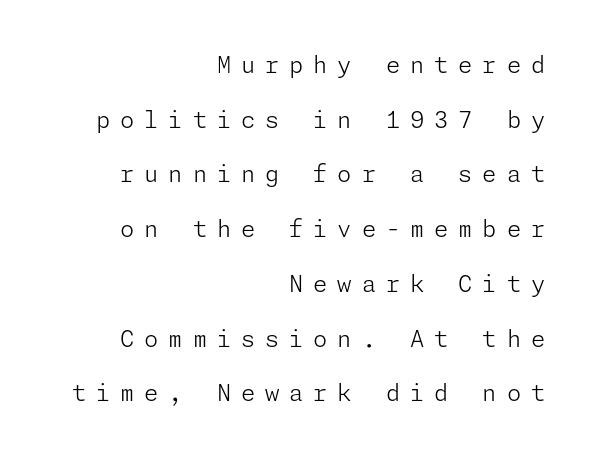
{"italic": "no", "bold": "no", "underline": "no", "align": "right", "line_spacing": "loose", "line_spacing_ratio": 2.38, "letter_spacing": "wide", "letter_spacing_em": 0.43, "glyph_px": 23}
